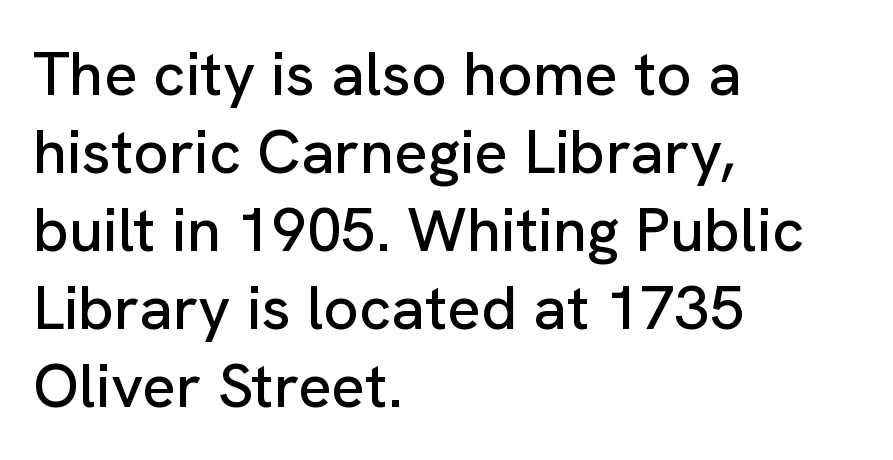
What stands out about the letter spacing? Nothing — it is the standard amount. Anything drawn beneath the words? Only blank space. The axis of the letterforms is exactly vertical. Are there feet on the stems? There aren't — it's a sans.
